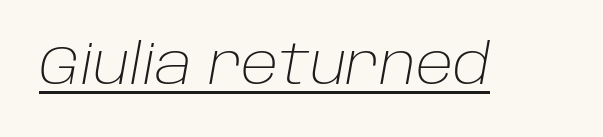
{"italic": "yes", "lean": "right", "slant_degrees": 10, "bold": "no", "weight": "light", "width": "normal", "stroke_contrast": "low", "x_height": "large", "monospaced": "no", "underline": "yes", "letter_spacing": "normal", "letter_spacing_em": 0.0, "glyph_px": 56}
